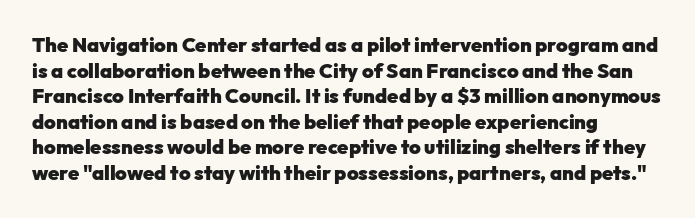
{"italic": "no", "bold": "yes", "underline": "no", "align": "left", "line_spacing": "normal", "line_spacing_ratio": 1.28, "letter_spacing": "normal", "letter_spacing_em": 0.0, "glyph_px": 20}
